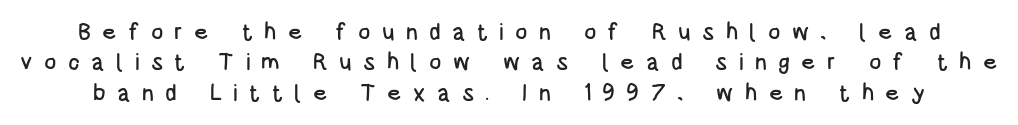
Q: Is the text italic (slanted)? A: No, it is upright.
Q: Is the text underlined? A: No.
Q: Is the spacing between letters normal or unusually wide? A: Unusually wide.
Q: Is the spacing between lines tight, normal or loose? A: Normal.
